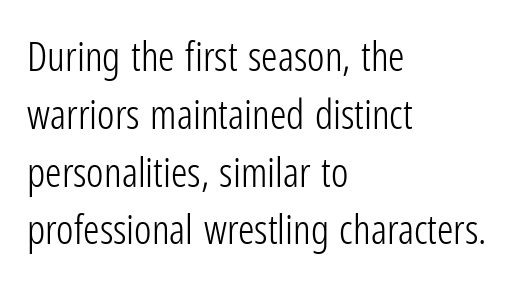
Nothing unusual about the tracking: characters are spaced as the font intends. Where is the straight margin? On the left. The letters stand upright; this is a roman face. Is the stroke heavy? The answer is a plain regular-or-lighter.
